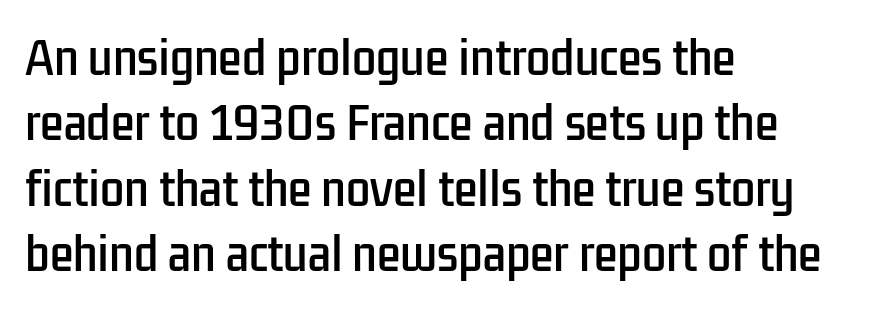
{"serif": "no", "italic": "no", "width": "condensed", "stroke_contrast": "low", "x_height": "medium", "monospaced": "no", "underline": "no", "align": "left", "line_spacing": "normal", "line_spacing_ratio": 1.52, "letter_spacing": "normal", "letter_spacing_em": 0.0, "glyph_px": 43}
